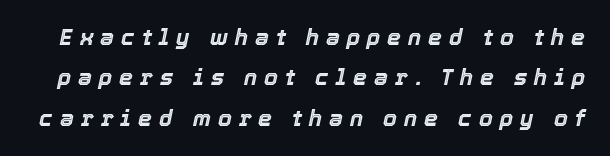
{"italic": "yes", "lean": "right", "slant_degrees": 12, "underline": "no", "line_spacing_ratio": 1.83, "letter_spacing": "wide", "letter_spacing_em": 0.32, "glyph_px": 22}
